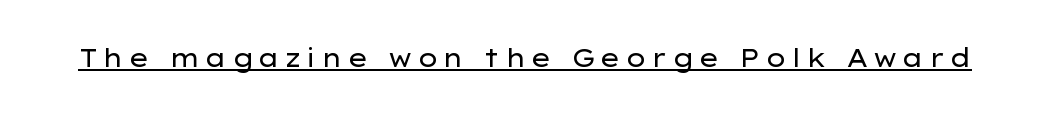
Q: Is the text bold? A: No.
Q: Is the text italic (slanted)? A: No, it is upright.
Q: Is the text underlined? A: Yes.
